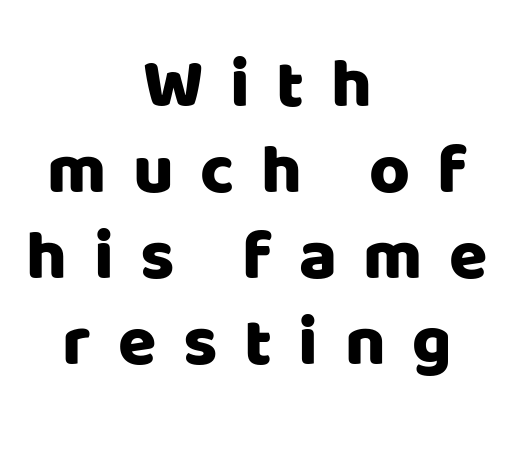
Q: Is the text italic (slanted)? A: No, it is upright.
Q: Is the typeface a serif or a sans-serif typeface? A: Sans-serif.
Q: Is the text underlined? A: No.
Q: How is the paragraph aligned? A: Centered.
Q: Is the spacing between letters normal or unusually wide? A: Unusually wide.
Q: Width (condensed, normal, or wide)? A: Normal.
Q: Stroke contrast? A: Low.
Q: x-height? A: Large.
Q: Monospaced? A: No.
